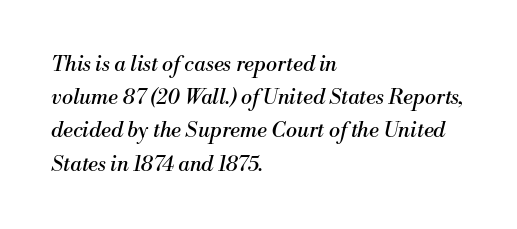
{"italic": "yes", "lean": "right", "slant_degrees": 13, "bold": "no", "underline": "no", "align": "left", "line_spacing": "normal", "line_spacing_ratio": 1.58, "letter_spacing": "normal", "letter_spacing_em": 0.0, "glyph_px": 21}
